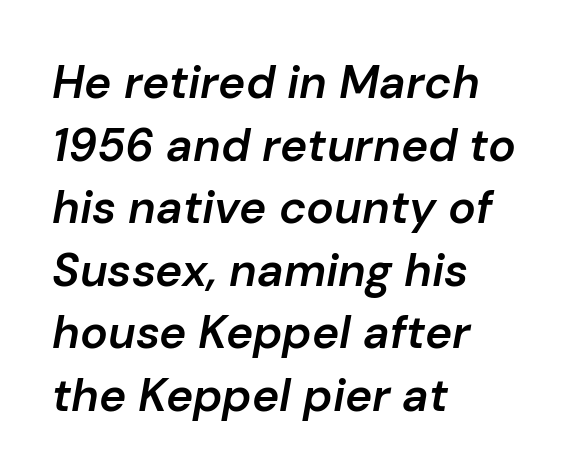
{"italic": "yes", "lean": "right", "slant_degrees": 10, "bold": "semi", "weight": "semibold", "width": "normal", "stroke_contrast": "low", "x_height": "medium", "monospaced": "no", "underline": "no", "align": "left", "line_spacing": "normal", "line_spacing_ratio": 1.36, "letter_spacing": "normal", "letter_spacing_em": 0.0, "glyph_px": 46}
